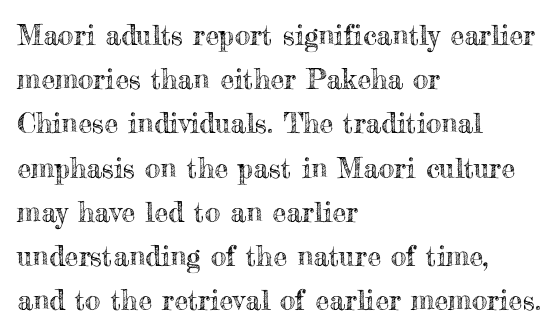
{"italic": "no", "width": "normal", "x_height": "small", "monospaced": "no", "underline": "no", "align": "left", "line_spacing": "normal", "line_spacing_ratio": 1.58, "letter_spacing": "normal", "letter_spacing_em": 0.0, "glyph_px": 28}
